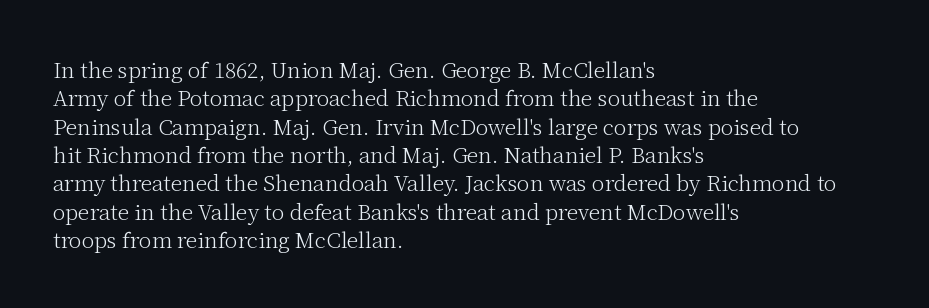
Evenly set lines give the paragraph a standard silhouette. Students, note that the glyphs here touch the page at normal intervals. In terms of posture, this sample is upright. Typeset ragged right — the left edge is the straight one.
